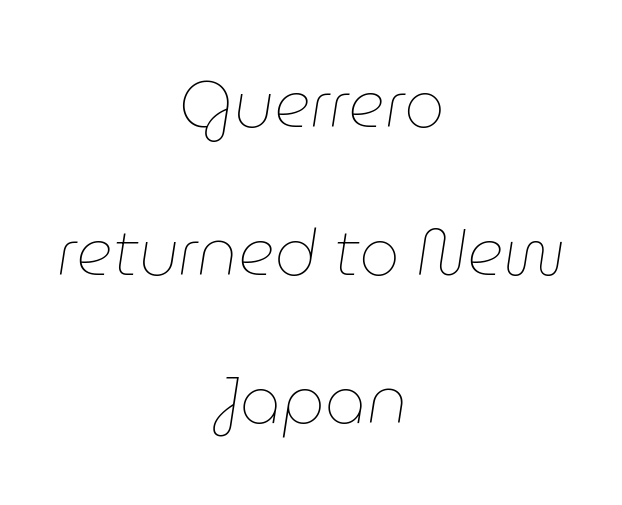
The image shows 64 px thin type, italic (leaning right); set centered, loose line spacing (2.31x), normal letter spacing, not underlined; low stroke contrast and a medium x-height.
